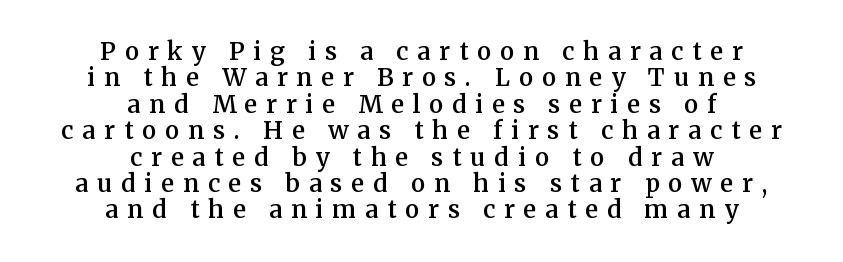
Q: Is the text bold? A: Semi-bold.
Q: Is the text italic (slanted)? A: No, it is upright.
Q: Is the text underlined? A: No.
Q: How is the paragraph aligned? A: Centered.
Q: Is the spacing between letters normal or unusually wide? A: Unusually wide.
Q: Is the spacing between lines tight, normal or loose? A: Tight.
